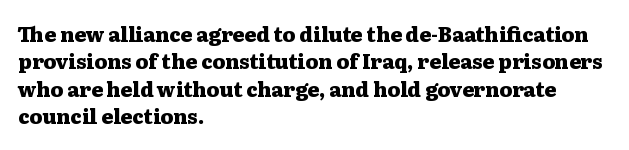
Q: Is the text bold? A: Yes.
Q: Is the text italic (slanted)? A: No, it is upright.
Q: Is the text underlined? A: No.
Q: How is the paragraph aligned? A: Left-aligned.
Q: Is the spacing between letters normal or unusually wide? A: Normal.
Q: Is the spacing between lines tight, normal or loose? A: Normal.
